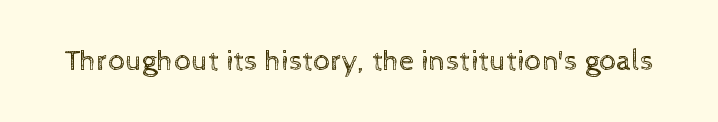
The image shows 30 px regular-weight type, upright; set normal letter spacing, not underlined; a medium x-height.
